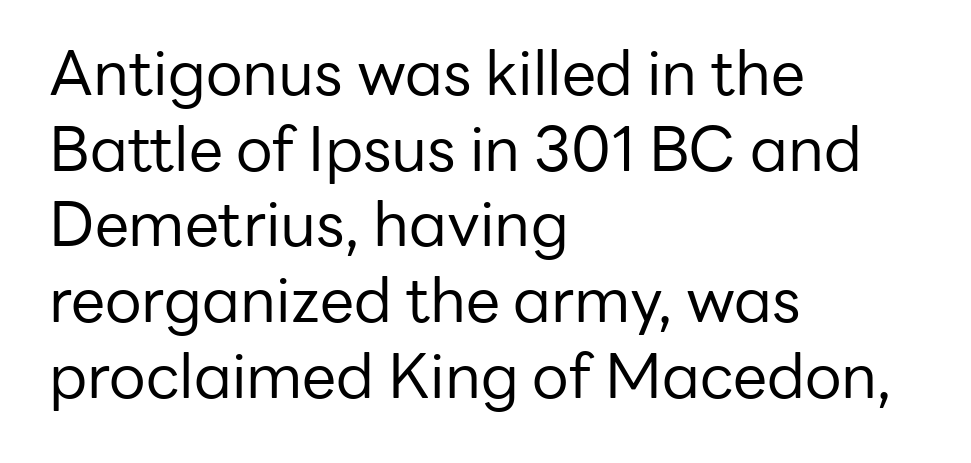
Q: Is the text bold? A: No.
Q: Is the text italic (slanted)? A: No, it is upright.
Q: Is the typeface a serif or a sans-serif typeface? A: Sans-serif.
Q: Is the text underlined? A: No.
Q: How is the paragraph aligned? A: Left-aligned.
Q: Is the spacing between letters normal or unusually wide? A: Normal.
Q: Width (condensed, normal, or wide)? A: Normal.
Q: Stroke contrast? A: Low.
Q: x-height? A: Medium.
Q: Monospaced? A: No.
